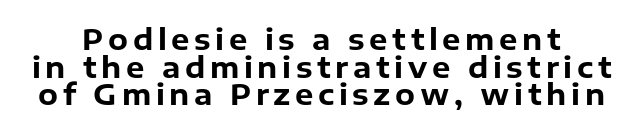
The image shows 29 px bold sans-serif type, upright; set tight line spacing (0.95x), not underlined; low stroke contrast and a medium x-height.
